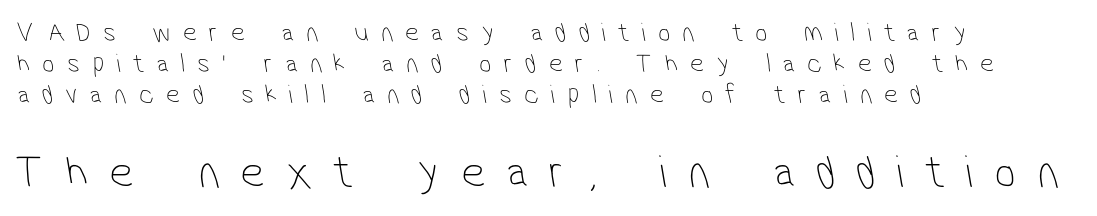
Q: Is the text bold? A: No.
Q: Is the typeface a serif or a sans-serif typeface? A: Sans-serif.
Q: Is the text underlined? A: No.
Q: How is the paragraph aligned? A: Left-aligned.
Q: Is the spacing between letters normal or unusually wide? A: Unusually wide.
Q: Is the spacing between lines tight, normal or loose? A: Tight.
Q: Which block of text is set in a larger size, the first (top) or the second (bottom)? A: The second (bottom) one.
Q: Width (condensed, normal, or wide)? A: Condensed.
Q: Stroke contrast? A: Low.
Q: x-height? A: Medium.
Q: Monospaced? A: No.
